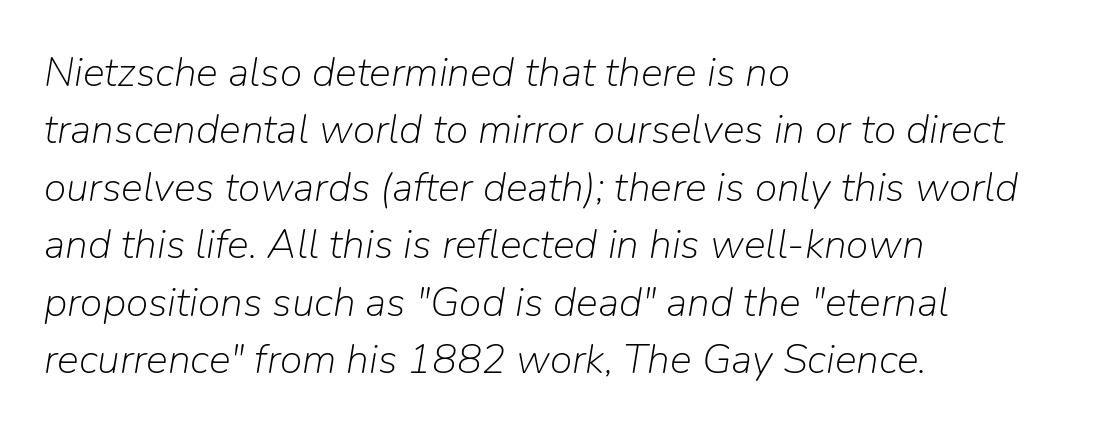
The passage shown is typed in a proportional face where columns would drift. Left-aligned paragraph, ragged on the right. Short note: letters normally spaced. Underlining? Definitely not there. Ink coverage per letter is moderate at most.
